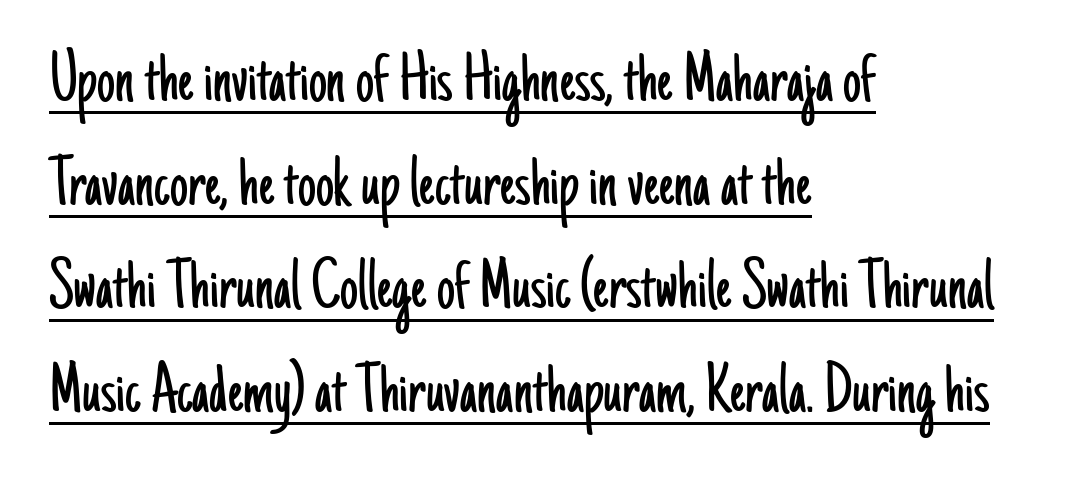
Weight: not bold — regular or lighter. Ascenders rise straight up at ninety degrees. The sample's only ornament is a line tracing under the words. Stroke terminals: plain, sans-serif.
